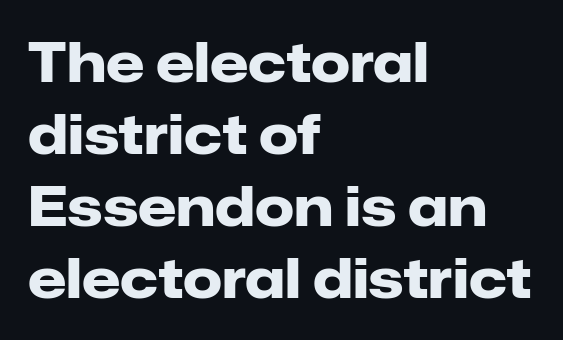
The image shows 55 px heavy sans-serif type, upright; set left-aligned, normal line spacing (1.31x), normal letter spacing, not underlined; low stroke contrast and a medium x-height.
